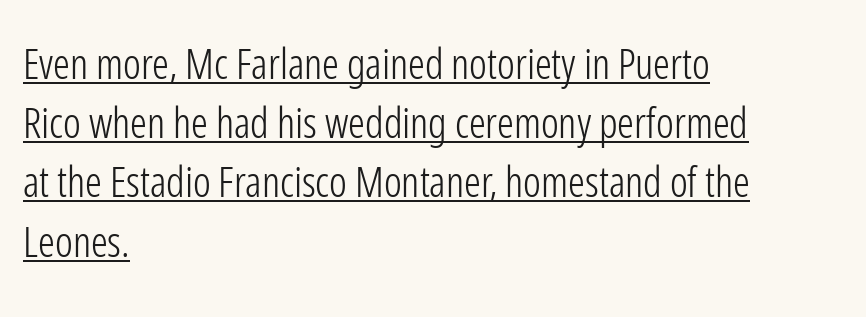
Q: Is the text bold? A: No.
Q: Is the text italic (slanted)? A: No, it is upright.
Q: Is the typeface a serif or a sans-serif typeface? A: Sans-serif.
Q: Is the text underlined? A: Yes.
Q: How is the paragraph aligned? A: Left-aligned.
Q: Is the spacing between letters normal or unusually wide? A: Normal.
Q: Is the spacing between lines tight, normal or loose? A: Normal.
Q: Width (condensed, normal, or wide)? A: Condensed.
Q: Stroke contrast? A: Low.
Q: x-height? A: Medium.
Q: Monospaced? A: No.
